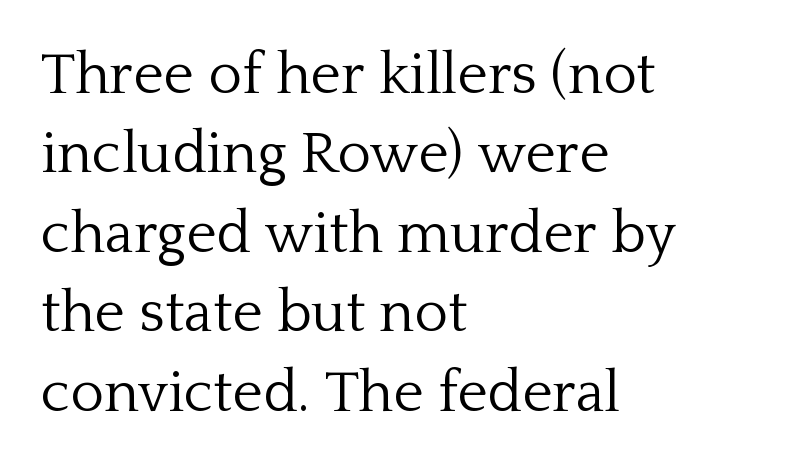
{"serif": "yes", "italic": "no", "bold": "no", "weight": "light", "width": "normal", "stroke_contrast": "low", "x_height": "medium", "monospaced": "no", "underline": "no", "align": "left", "line_spacing": "normal", "line_spacing_ratio": 1.37, "letter_spacing": "normal", "letter_spacing_em": 0.0, "glyph_px": 58}
